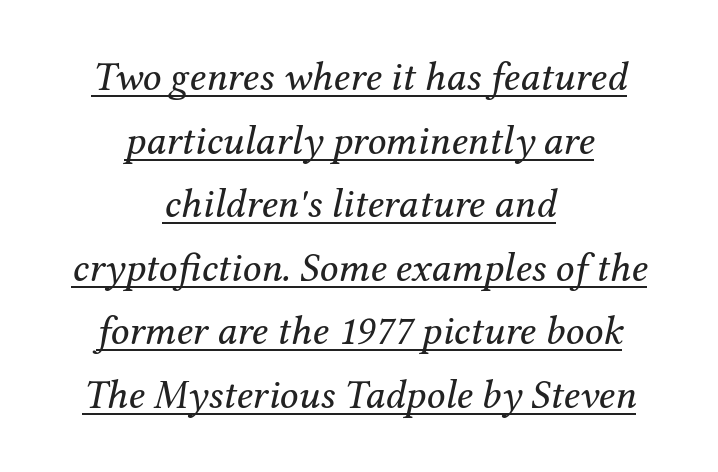
The typeface chosen for these lines features serifs. Where is the straight margin? There isn't one; the lines are centered. Standard letterfit; no display-style spreading of the glyphs. These glyphs show unthickened strokes, regular width or finer.
